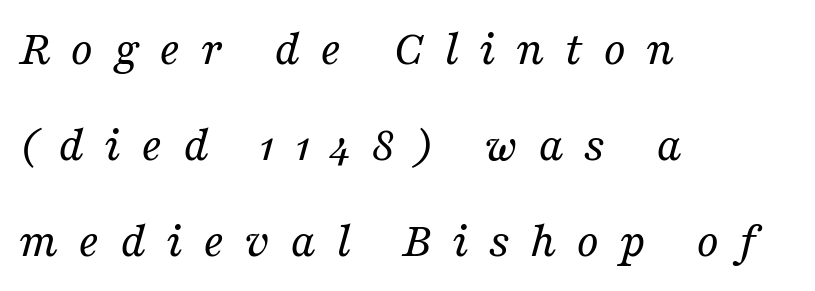
Each new line begins a long way beneath the previous one. The setting favours the left margin, as ordinary paragraphs usually do. You could not count columns in this text — the font is proportionally spaced. Stroke mass is kept to a normal reading level or below. The passage shown is typeset with a serif family. Slanted lettering throughout.
